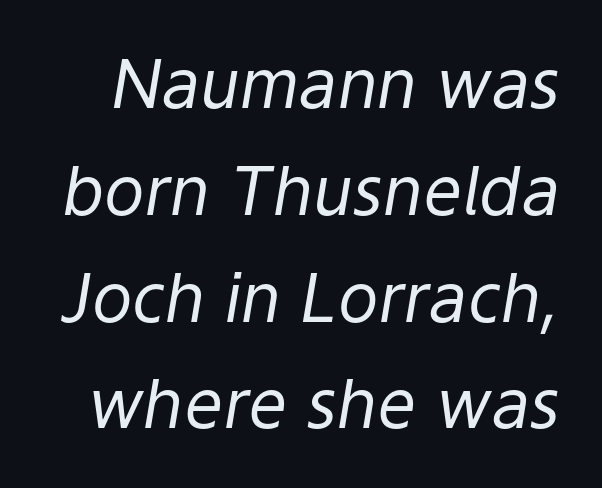
The image shows 68 px regular-weight type, italic (leaning right); set normal line spacing (1.57x), normal letter spacing, not underlined; low stroke contrast and a medium x-height.
